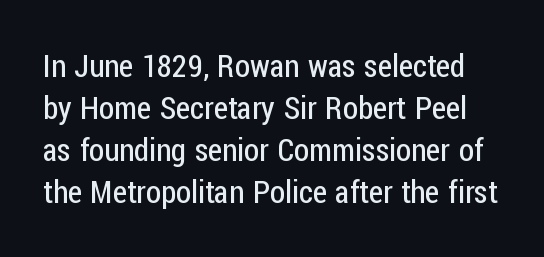
Q: Is the text bold? A: No.
Q: Is the text italic (slanted)? A: No, it is upright.
Q: Is the typeface a serif or a sans-serif typeface? A: Sans-serif.
Q: Is the text underlined? A: No.
Q: Is the spacing between letters normal or unusually wide? A: Normal.
Q: Is the spacing between lines tight, normal or loose? A: Normal.
Q: Width (condensed, normal, or wide)? A: Condensed.
Q: Stroke contrast? A: Low.
Q: x-height? A: Medium.
Q: Monospaced? A: No.
